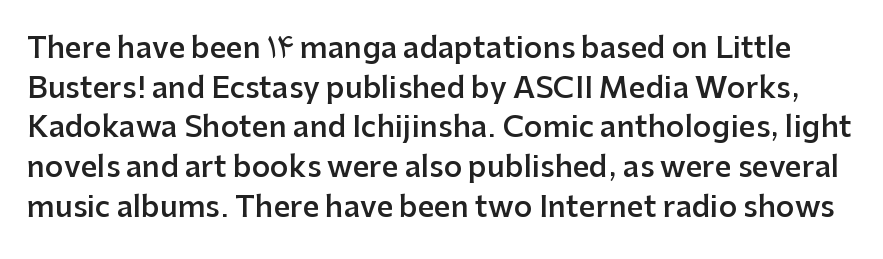
Q: Is the text bold? A: Semi-bold.
Q: Is the text italic (slanted)? A: No, it is upright.
Q: Is the typeface a serif or a sans-serif typeface? A: Sans-serif.
Q: Is the text underlined? A: No.
Q: Is the spacing between letters normal or unusually wide? A: Normal.
Q: Is the spacing between lines tight, normal or loose? A: Normal.
Q: Width (condensed, normal, or wide)? A: Normal.
Q: Stroke contrast? A: Low.
Q: x-height? A: Medium.
Q: Monospaced? A: No.
